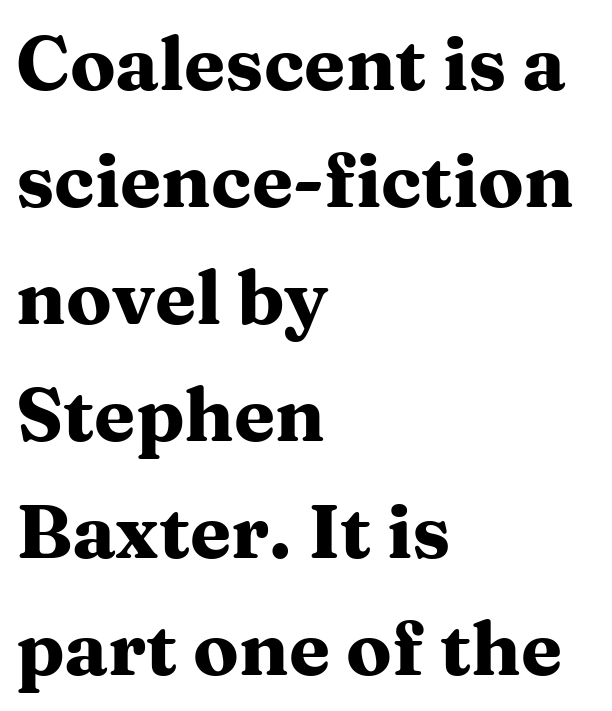
{"serif": "yes", "italic": "no", "bold": "yes", "weight": "heavy", "width": "wide", "stroke_contrast": "medium", "x_height": "medium", "monospaced": "no", "underline": "no", "align": "left", "line_spacing": "normal", "line_spacing_ratio": 1.56, "letter_spacing": "normal", "letter_spacing_em": 0.0, "glyph_px": 75}
